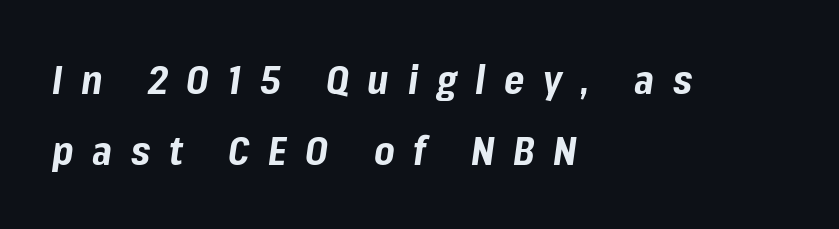
The image shows 39 px bold type, italic (leaning right); set left-aligned, line spacing 1.81x, unusually wide letter spacing (+0.48 em), not underlined; low stroke contrast and a medium x-height.
